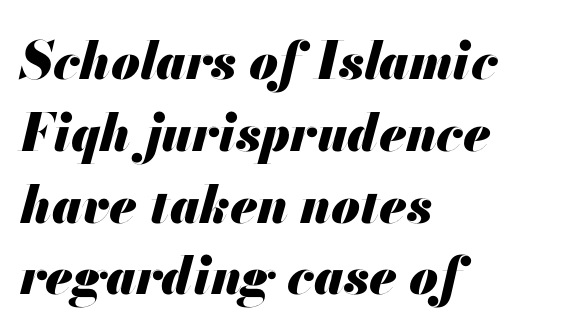
The image shows 52 px heavy type, italic (leaning right); set left-aligned, normal line spacing (1.38x), normal letter spacing, not underlined; medium stroke contrast and a small x-height.
